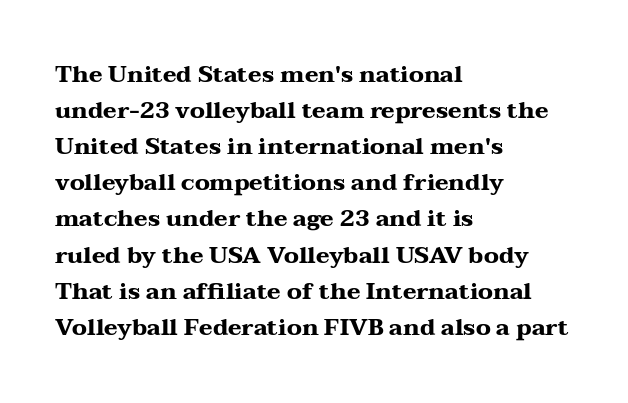
Q: Is the text bold? A: Yes.
Q: Is the text italic (slanted)? A: No, it is upright.
Q: Is the text underlined? A: No.
Q: How is the paragraph aligned? A: Left-aligned.
Q: Is the spacing between letters normal or unusually wide? A: Normal.
Q: Is the spacing between lines tight, normal or loose? A: Normal.
